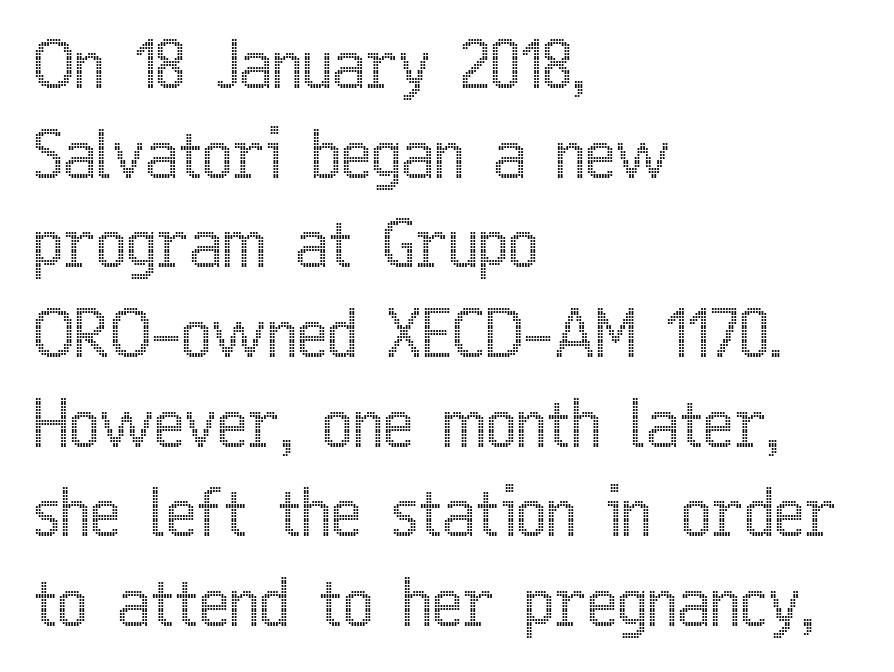
A typesetter would call this proportional, since set widths differ per character. This sample uses plain, unmodified letter spacing. Line starts are locked; line ends wander. Ascenders rise straight up at ninety degrees. The area under the type is left untouched. Vertical spacing — default.
